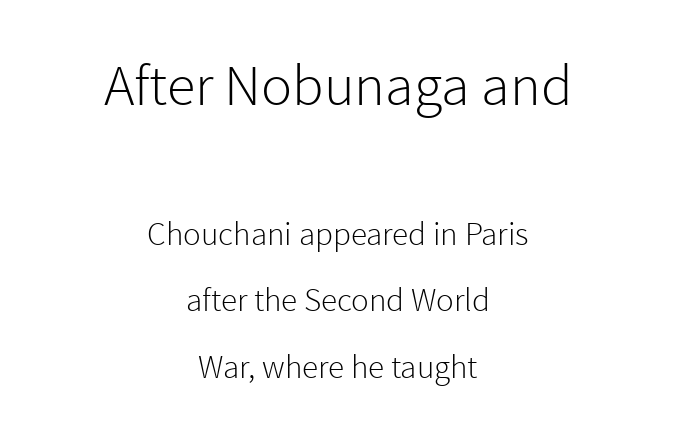
The rendering shows plain stroke endings on the letterforms — a sans-serif design. The lines are spread far apart with generous leading. The letters sit at their default tracking, neither squeezed nor spread. Weight: not bold — regular or lighter. This rendering uses center alignment, leaving both contours irregular but symmetric. A typesetter would call this proportional, since set widths differ per character.
